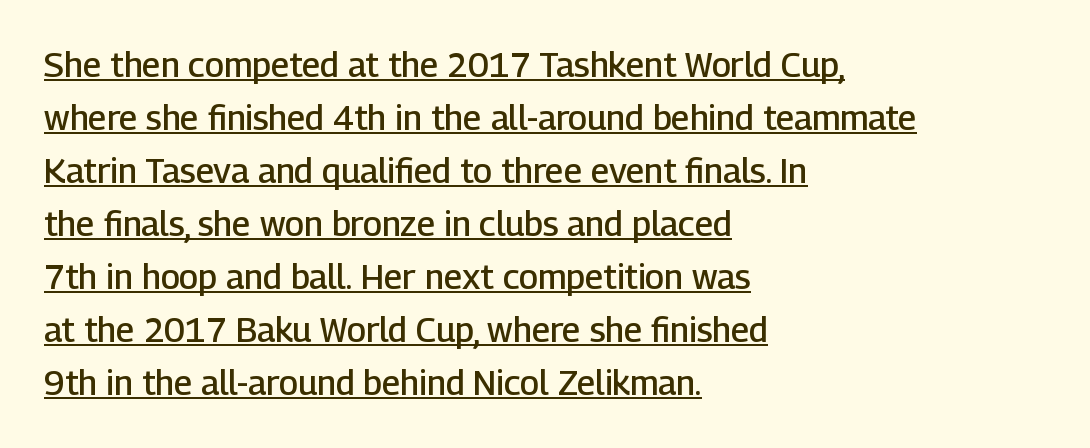
Q: Is the text bold? A: Semi-bold.
Q: Is the text italic (slanted)? A: No, it is upright.
Q: Is the typeface a serif or a sans-serif typeface? A: Sans-serif.
Q: Is the text underlined? A: Yes.
Q: How is the paragraph aligned? A: Left-aligned.
Q: Is the spacing between letters normal or unusually wide? A: Normal.
Q: Is the spacing between lines tight, normal or loose? A: Normal.
Q: Width (condensed, normal, or wide)? A: Normal.
Q: Stroke contrast? A: Low.
Q: x-height? A: Medium.
Q: Monospaced? A: No.
